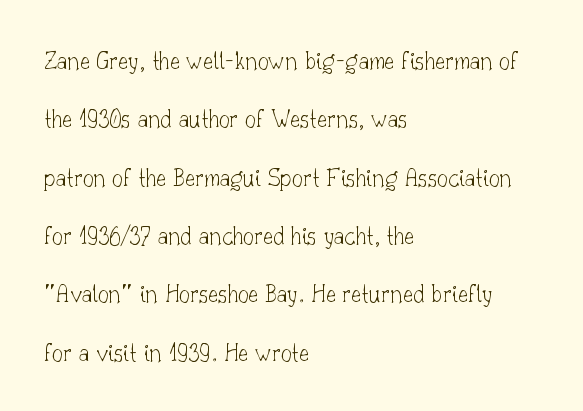
The image shows 27 px text type, upright; set left-aligned, loose line spacing (2.16x), normal letter spacing, not underlined.
